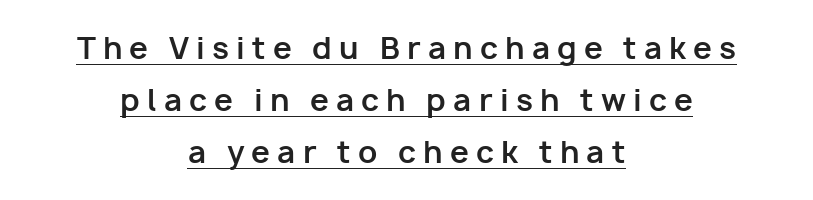
The image shows 30 px bold sans-serif type, upright; set centered, line spacing 1.74x, unusually wide letter spacing (+0.24 em), underlined; low stroke contrast and a medium x-height.
